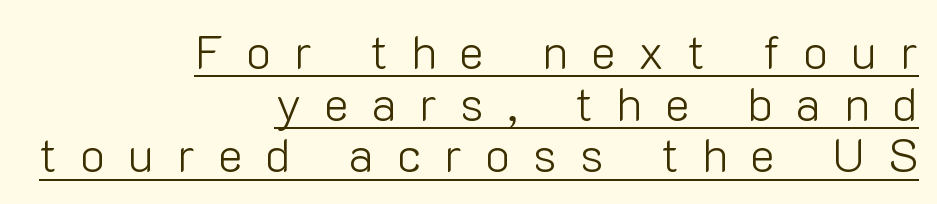
{"serif": "no", "italic": "no", "bold": "no", "weight": "light", "width": "normal", "stroke_contrast": "low", "x_height": "medium", "monospaced": "no", "underline": "yes", "align": "right", "line_spacing": "tight", "line_spacing_ratio": 1.1, "letter_spacing": "wide", "letter_spacing_em": 0.49, "glyph_px": 47}
